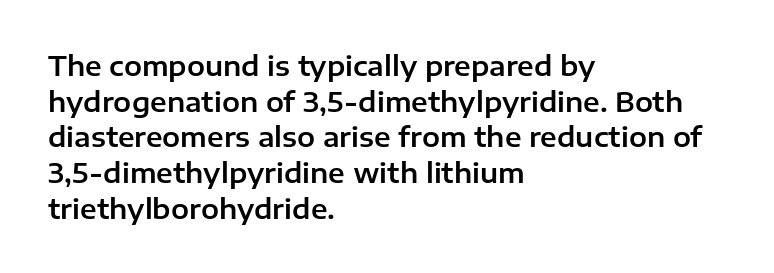
Line spacing here is normal. In terms of posture, this sample is upright. A bare baseline throughout the passage. Does the copy run flush right? No — it runs flush left. You could call the tracking neutral — neither tight nor loose.
